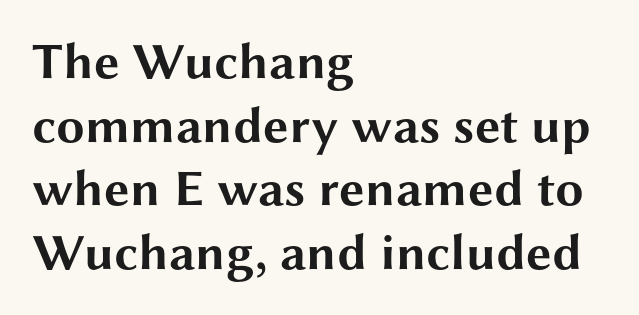
{"serif": "no", "italic": "no", "bold": "yes", "weight": "bold", "width": "wide", "stroke_contrast": "medium", "x_height": "medium", "monospaced": "no", "underline": "no", "align": "left", "line_spacing": "normal", "line_spacing_ratio": 1.25, "letter_spacing": "normal", "letter_spacing_em": 0.0, "glyph_px": 51}
